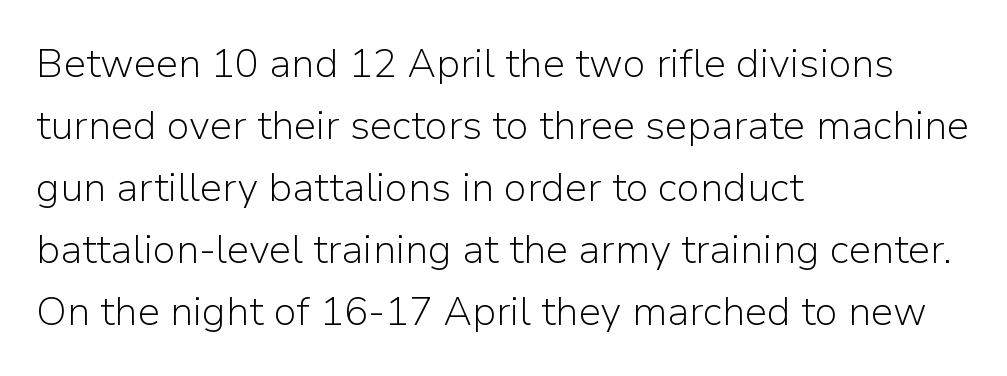
Q: Is the text bold? A: No.
Q: Is the text italic (slanted)? A: No, it is upright.
Q: Is the typeface a serif or a sans-serif typeface? A: Sans-serif.
Q: Is the text underlined? A: No.
Q: How is the paragraph aligned? A: Left-aligned.
Q: Is the spacing between letters normal or unusually wide? A: Normal.
Q: Is the spacing between lines tight, normal or loose? A: Normal.
Q: Width (condensed, normal, or wide)? A: Normal.
Q: Stroke contrast? A: Low.
Q: x-height? A: Medium.
Q: Monospaced? A: No.
